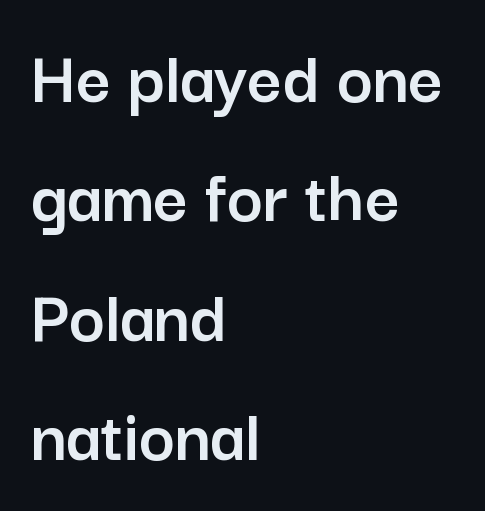
Q: Is the text italic (slanted)? A: No, it is upright.
Q: Is the typeface a serif or a sans-serif typeface? A: Sans-serif.
Q: Is the text underlined? A: No.
Q: How is the paragraph aligned? A: Left-aligned.
Q: Is the spacing between letters normal or unusually wide? A: Normal.
Q: Is the spacing between lines tight, normal or loose? A: Normal.
Q: Width (condensed, normal, or wide)? A: Normal.
Q: Stroke contrast? A: Low.
Q: x-height? A: Medium.
Q: Monospaced? A: No.
